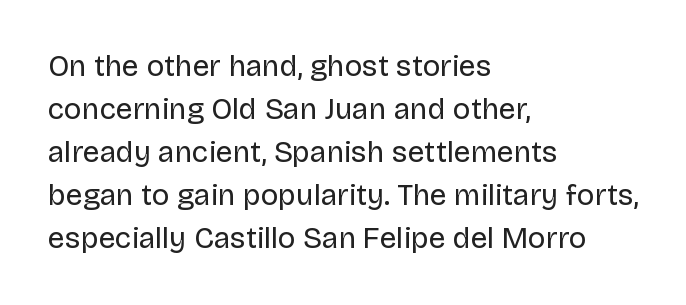
Is the stroke heavy? The answer is a plain regular-or-lighter. Glance below the letters and you will spot only blank space. Tall strokes in this sample are plumb rather than angled. The lines in this sample share a left origin and differ only in where they stop. The glyphs in this specimen are sans serif. If you measured baseline to baseline, you'd find a middling distance.
